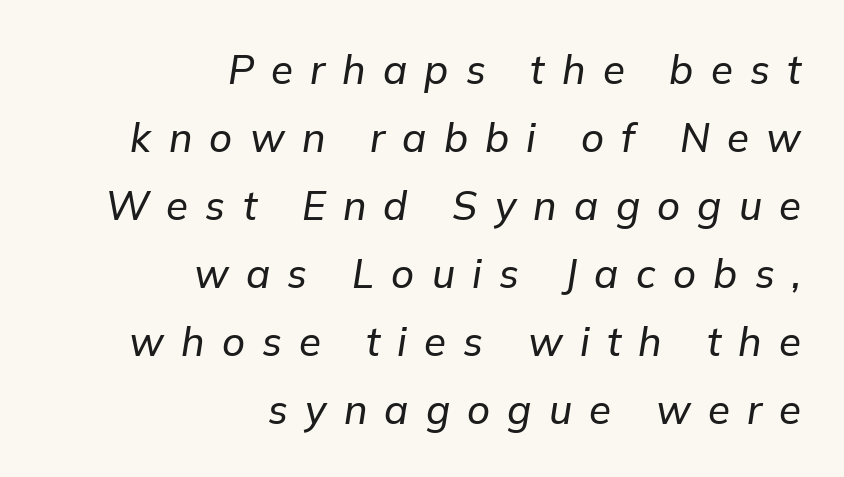
{"italic": "yes", "lean": "right", "slant_degrees": 9, "width": "normal", "stroke_contrast": "low", "x_height": "medium", "monospaced": "no", "underline": "no", "align": "right", "line_spacing": "normal", "line_spacing_ratio": 1.7, "letter_spacing": "wide", "letter_spacing_em": 0.43, "glyph_px": 40}
